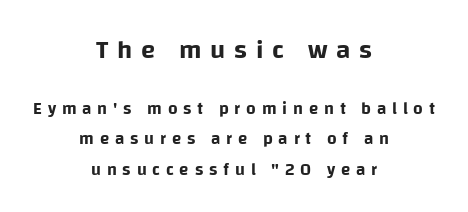
Q: Is the text italic (slanted)? A: No, it is upright.
Q: Is the text underlined? A: No.
Q: How is the paragraph aligned? A: Centered.
Q: Is the spacing between letters normal or unusually wide? A: Unusually wide.
Q: Which block of text is set in a larger size, the first (top) or the second (bottom)? A: The first (top) one.
